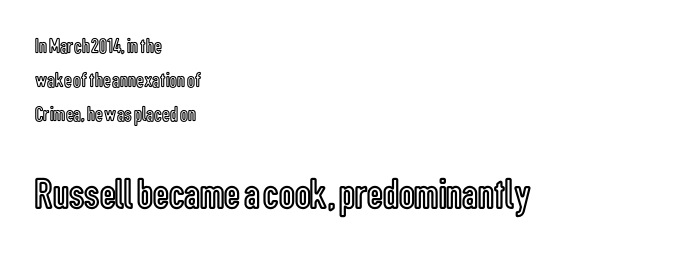
The image shows 44 px condensed type, upright; set left-aligned, normal line spacing (1.55x), normal letter spacing, not underlined; the second (bottom) block is 2.0x larger; a medium x-height.
